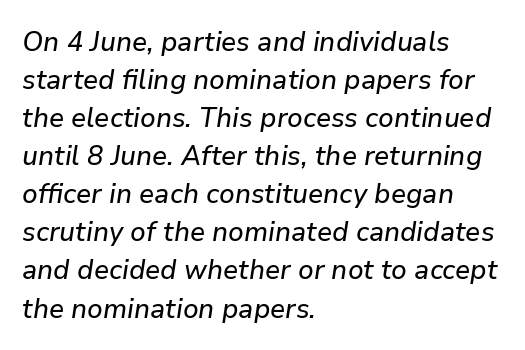
The image shows 28 px text type, italic (leaning right); set left-aligned, normal line spacing (1.36x), normal letter spacing, not underlined; low stroke contrast and a medium x-height.
